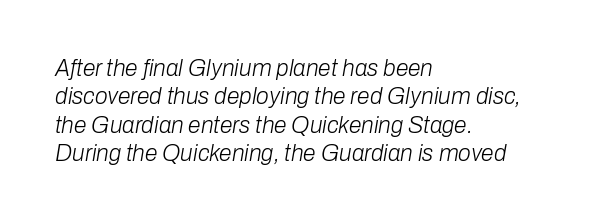
The image shows 23 px text type, italic (leaning right); set left-aligned, line spacing 1.23x, normal letter spacing, not underlined.
